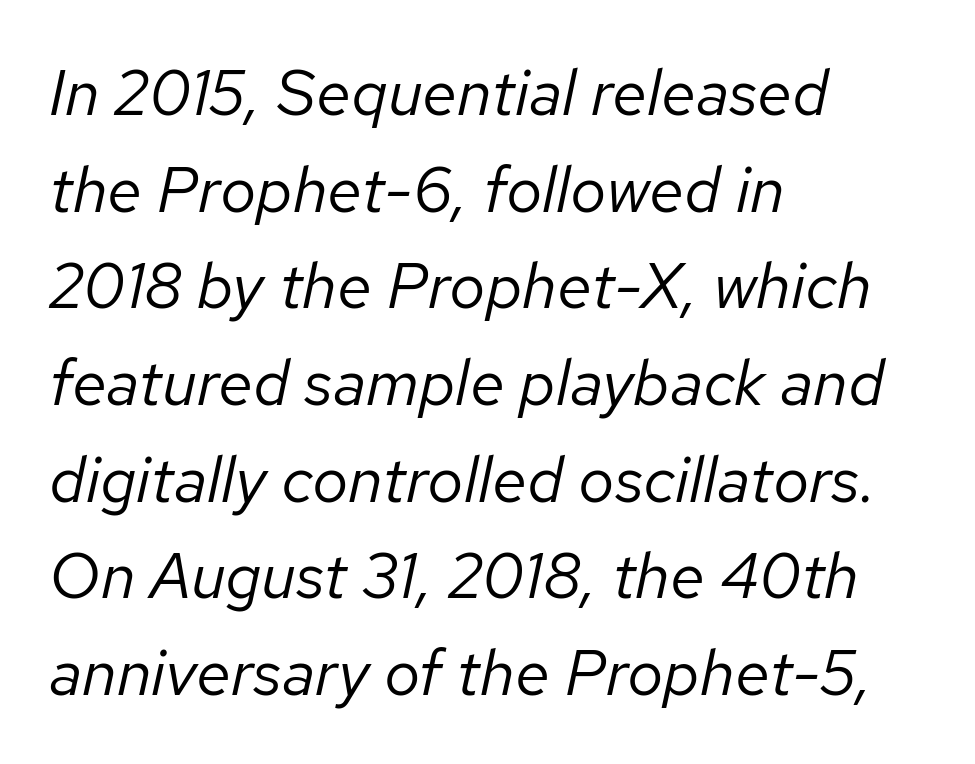
Proportional: the letters do not fall into vertical columns. There is no visible air inserted between adjacent glyphs. Weight: regular or lighter. There's an unmistakable incline to the writing here.
